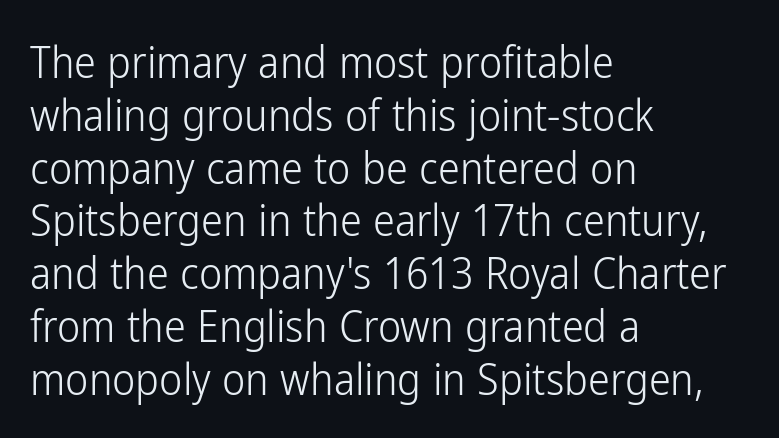
Designer's note — italics off, roman on. Default kerning and tracking; the words read as compact shapes. Alignment: flush left. Stroke mass is kept to a normal reading level or below. Bare-footed words on every line. Looks like regular typesetting: each glyph gets only the width it needs.
